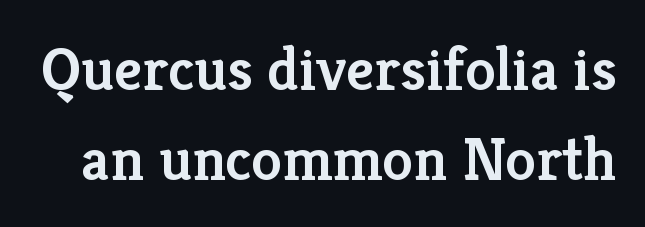
A typesetter would call this proportional, since set widths differ per character. This sample uses plain, unmodified letter spacing. Look at the bottom of the vertical strokes: they flare into serifs here. Italic? Not at all — the glyphs are vertical. Underline: absent. In terms of leading, this rendering sits right in the middle.
